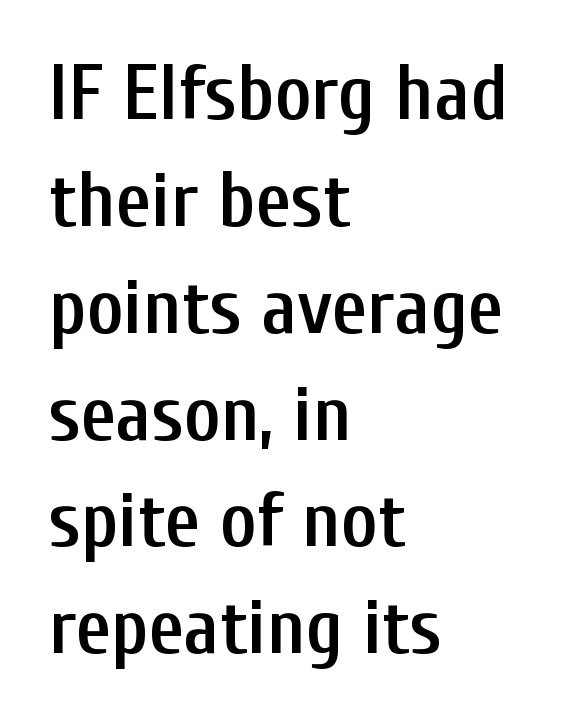
{"serif": "no", "italic": "no", "bold": "semi", "weight": "semibold", "width": "condensed", "stroke_contrast": "low", "x_height": "medium", "monospaced": "no", "underline": "no", "align": "left", "line_spacing": "normal", "line_spacing_ratio": 1.37, "letter_spacing": "normal", "letter_spacing_em": 0.0, "glyph_px": 78}
